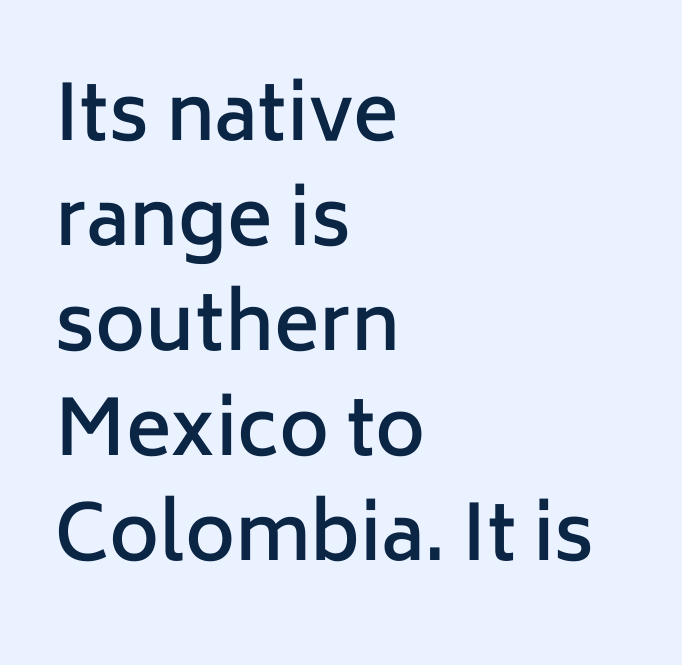
Q: Is the text bold? A: Semi-bold.
Q: Is the text italic (slanted)? A: No, it is upright.
Q: Is the typeface a serif or a sans-serif typeface? A: Sans-serif.
Q: Is the text underlined? A: No.
Q: How is the paragraph aligned? A: Left-aligned.
Q: Is the spacing between letters normal or unusually wide? A: Normal.
Q: Is the spacing between lines tight, normal or loose? A: Normal.
Q: Width (condensed, normal, or wide)? A: Normal.
Q: Stroke contrast? A: Low.
Q: x-height? A: Medium.
Q: Monospaced? A: No.
